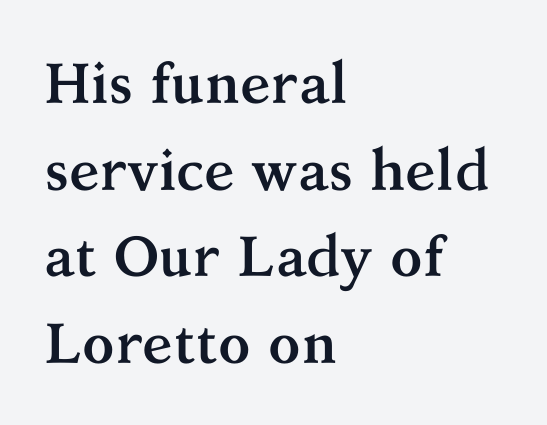
The image shows 57 px semibold serif type, upright; set left-aligned, normal line spacing (1.52x), normal letter spacing, not underlined; medium stroke contrast and a medium x-height.
